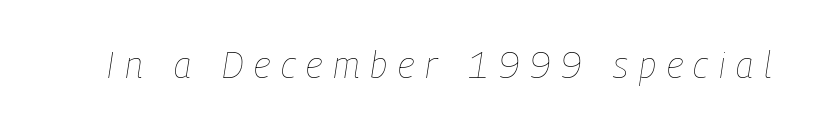
The image shows 36 px thin, condensed type, italic (leaning right); set unusually wide letter spacing (+0.3 em), not underlined; low stroke contrast and a medium x-height.
